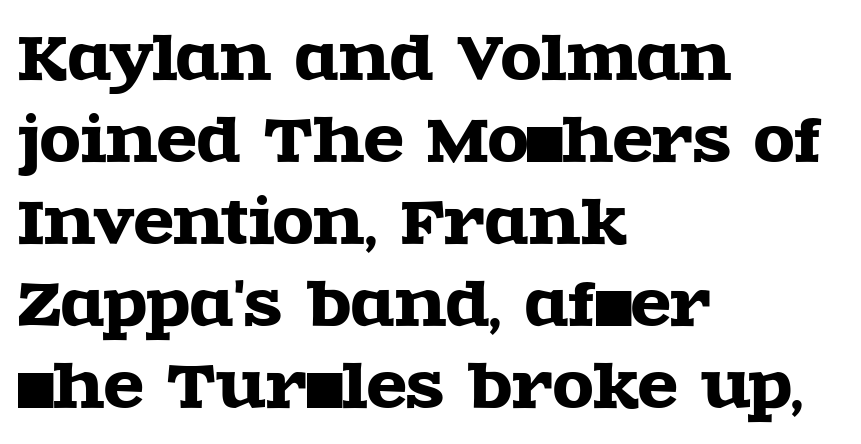
{"serif": "yes", "italic": "no", "width": "wide", "x_height": "large", "monospaced": "no", "underline": "no", "align": "left", "line_spacing": "normal", "line_spacing_ratio": 1.39, "letter_spacing": "normal", "letter_spacing_em": 0.0, "glyph_px": 59}
